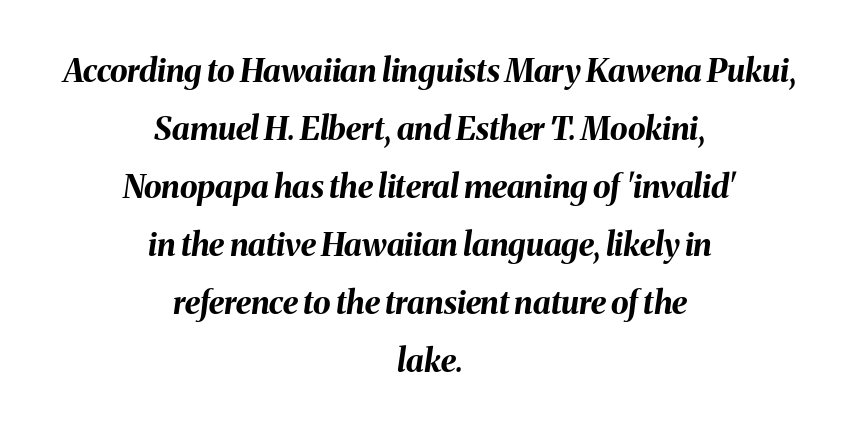
{"italic": "yes", "lean": "right", "slant_degrees": 8, "bold": "yes", "weight": "bold", "width": "normal", "stroke_contrast": "medium", "x_height": "medium", "monospaced": "no", "underline": "no", "align": "center", "line_spacing_ratio": 1.81, "letter_spacing": "normal", "letter_spacing_em": 0.0, "glyph_px": 32}
